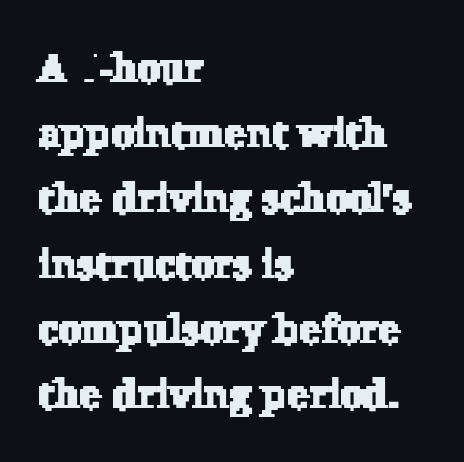
{"serif": "yes", "width": "normal", "stroke_contrast": "low", "x_height": "medium", "monospaced": "no", "underline": "no", "align": "left", "line_spacing": "normal", "line_spacing_ratio": 1.59, "letter_spacing": "normal", "letter_spacing_em": 0.0, "glyph_px": 41}
